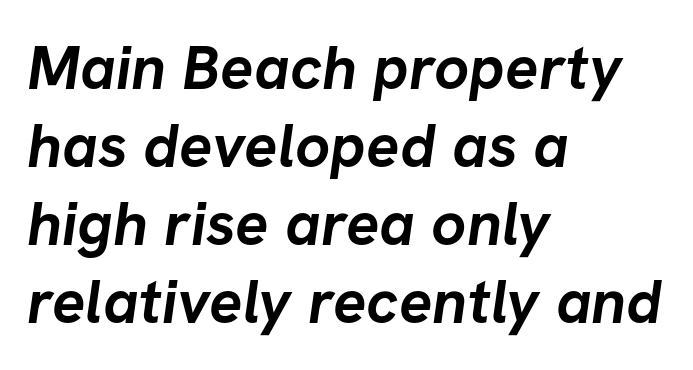
{"serif": "no", "bold": "yes", "weight": "semibold", "width": "normal", "stroke_contrast": "low", "x_height": "medium", "monospaced": "no", "underline": "no", "align": "left", "line_spacing": "normal", "line_spacing_ratio": 1.26, "letter_spacing": "normal", "letter_spacing_em": 0.0, "glyph_px": 62}
